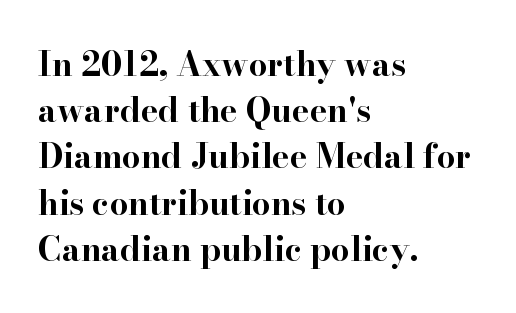
{"serif": "yes", "italic": "no", "bold": "yes", "weight": "bold", "width": "wide", "stroke_contrast": "high", "x_height": "small", "monospaced": "no", "underline": "no", "align": "left", "line_spacing": "normal", "line_spacing_ratio": 1.4, "letter_spacing": "normal", "letter_spacing_em": 0.0, "glyph_px": 33}
